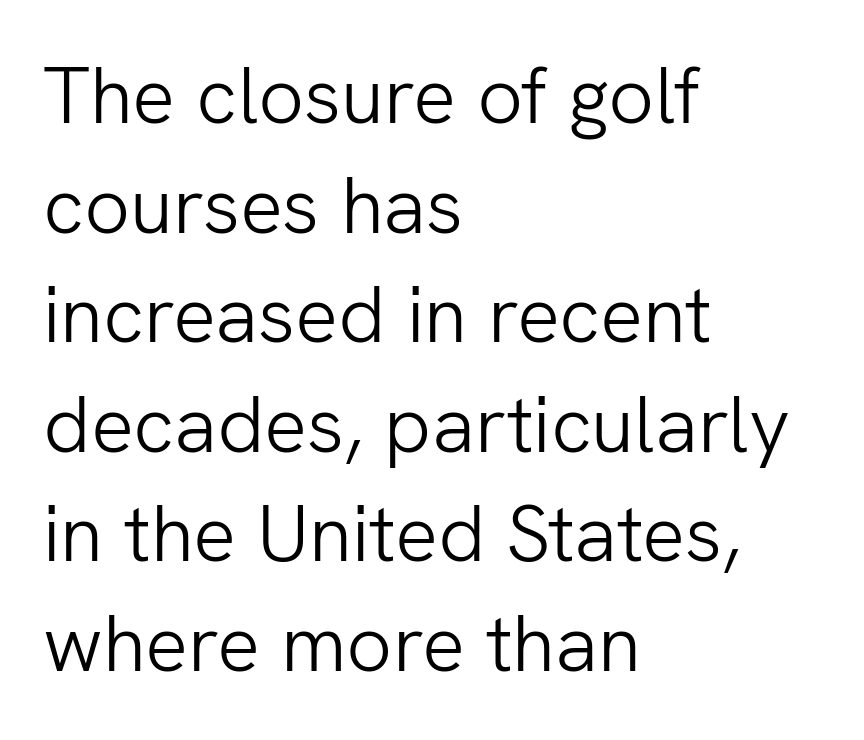
Think of a printed novel: that variable character pitch is what you see here. Where is the straight margin? On the left. Between one letter and the next there's only the usual sliver of space. Does the lettering tilt? It doesn't — this is upright.
